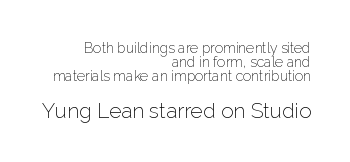
The image shows 21 px text type, upright; set right-aligned, tight line spacing (1.0x), normal letter spacing, not underlined; the second (bottom) block is 1.5x larger.
